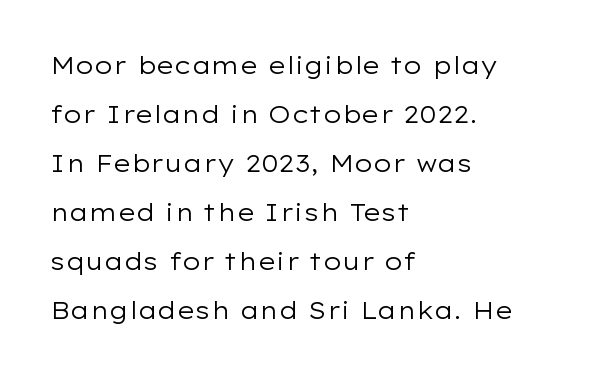
Q: Is the text bold? A: No.
Q: Is the text italic (slanted)? A: No, it is upright.
Q: Is the text underlined? A: No.
Q: How is the paragraph aligned? A: Left-aligned.
Q: Is the spacing between letters normal or unusually wide? A: Normal.
Q: Is the spacing between lines tight, normal or loose? A: Loose.
